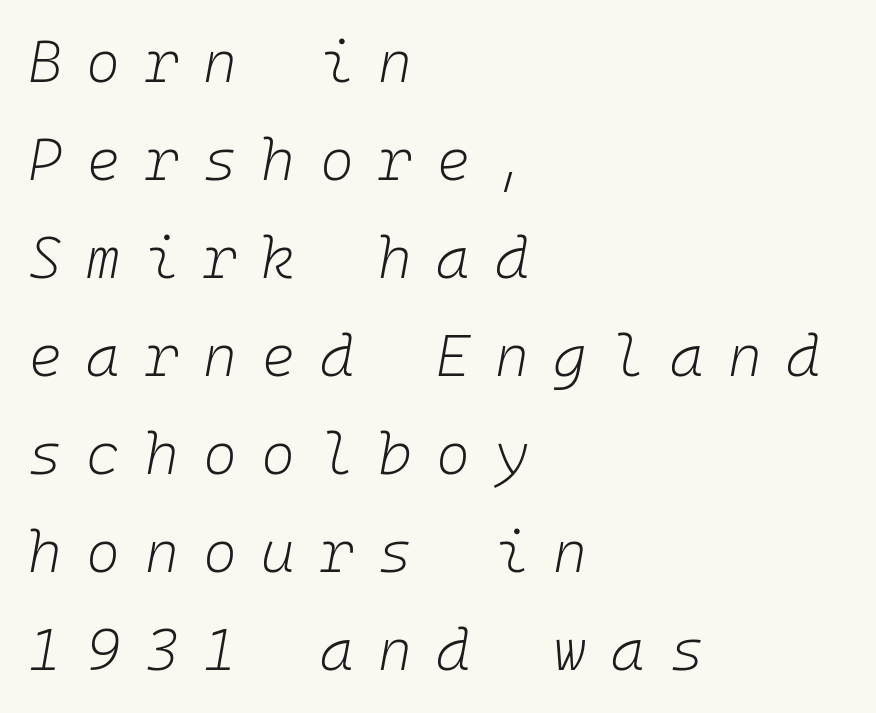
{"italic": "yes", "lean": "right", "slant_degrees": 10, "bold": "no", "weight": "light", "width": "normal", "stroke_contrast": "low", "x_height": "medium", "monospaced": "yes", "underline": "no", "align": "left", "line_spacing": "normal", "line_spacing_ratio": 1.69, "letter_spacing": "wide", "letter_spacing_em": 0.42, "glyph_px": 58}
